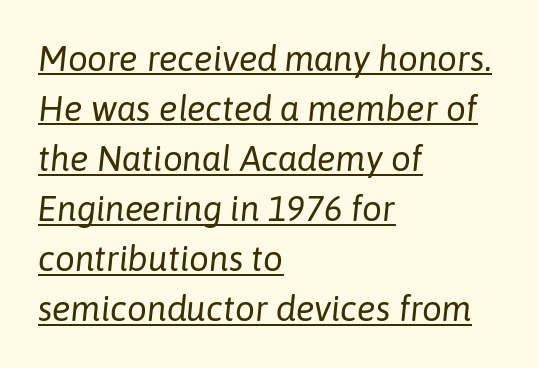
Q: Is the text bold? A: No.
Q: Is the text italic (slanted)? A: Yes, it leans right by about 6 degrees.
Q: Is the text underlined? A: Yes.
Q: How is the paragraph aligned? A: Left-aligned.
Q: Is the spacing between letters normal or unusually wide? A: Normal.
Q: Is the spacing between lines tight, normal or loose? A: Normal.
Q: Width (condensed, normal, or wide)? A: Normal.
Q: Stroke contrast? A: Low.
Q: x-height? A: Medium.
Q: Monospaced? A: No.
